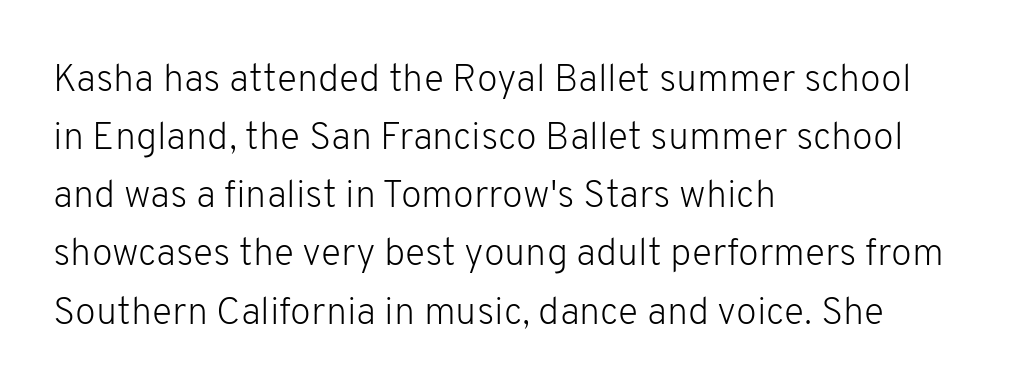
Q: Is the text bold? A: No.
Q: Is the text italic (slanted)? A: No, it is upright.
Q: Is the typeface a serif or a sans-serif typeface? A: Sans-serif.
Q: Is the text underlined? A: No.
Q: How is the paragraph aligned? A: Left-aligned.
Q: Is the spacing between letters normal or unusually wide? A: Normal.
Q: Is the spacing between lines tight, normal or loose? A: Normal.
Q: Width (condensed, normal, or wide)? A: Normal.
Q: Stroke contrast? A: Low.
Q: x-height? A: Medium.
Q: Monospaced? A: No.
